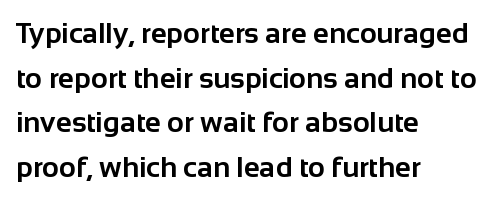
A typesetter would call this proportional, since set widths differ per character. In terms of letterspacing, this is plain default setting. The passage shown is typeset with a sans-serif family. The foot of each line stays bare and open. Line spacing here is normal.
